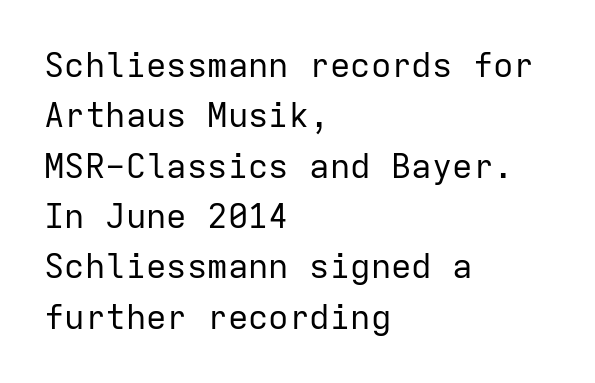
On a weight scale, this lands at 450 or below. Here the designer chose a console-style face with uniform glyph widths. Alignment: flush left. Style check: upright. Grotesque or geometric, the face here clearly has no serifs.
